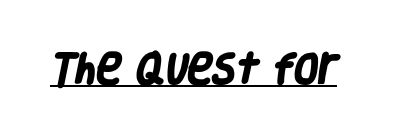
Q: Is the text bold? A: Yes.
Q: Is the typeface a serif or a sans-serif typeface? A: Sans-serif.
Q: Is the text underlined? A: Yes.
Q: Is the spacing between letters normal or unusually wide? A: Normal.
Q: Width (condensed, normal, or wide)? A: Condensed.
Q: Stroke contrast? A: Low.
Q: x-height? A: Large.
Q: Monospaced? A: No.
